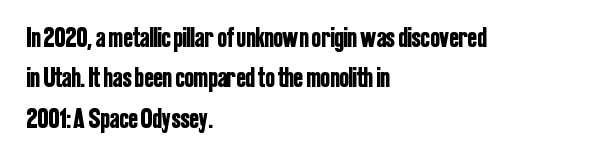
The image shows 28 px condensed sans-serif type, upright; set left-aligned, normal line spacing (1.44x), normal letter spacing, not underlined; low stroke contrast and a medium x-height.
